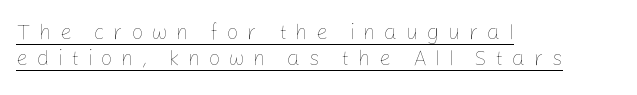
Q: Is the text bold? A: No.
Q: Is the text italic (slanted)? A: No, it is upright.
Q: Is the text underlined? A: Yes.
Q: How is the paragraph aligned? A: Left-aligned.
Q: Is the spacing between letters normal or unusually wide? A: Unusually wide.
